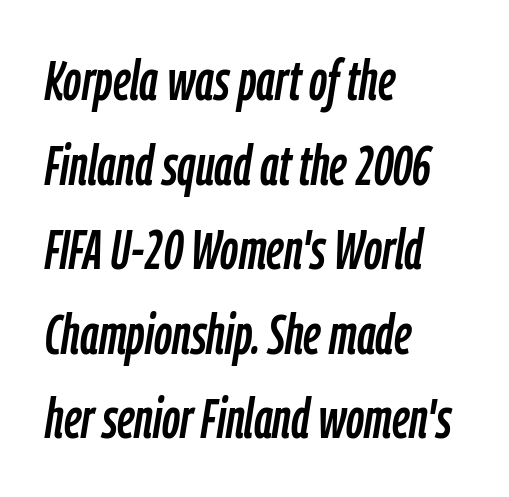
The letters sit at their default tracking, neither squeezed nor spread. The specimen reads as italic at a glance. Underline: absent. The rendering uses natural spacing where letterforms have individual widths. Reading down the block, your eye returns to a fixed left position each line. Vertically, the passage feels balanced, rows spaced as you'd expect.
